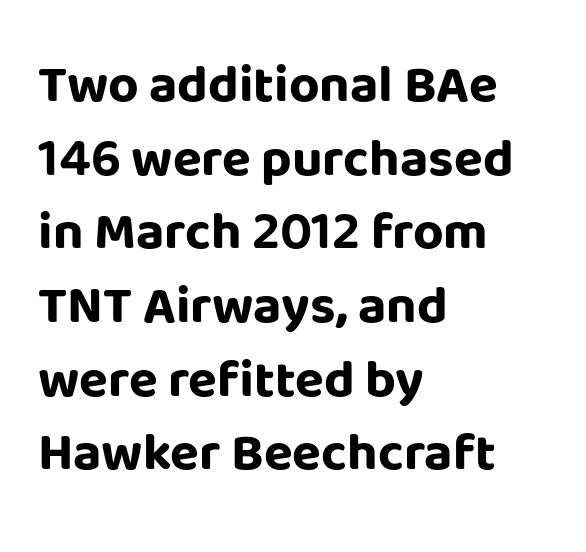
{"serif": "no", "italic": "no", "bold": "yes", "weight": "bold", "width": "normal", "stroke_contrast": "low", "x_height": "large", "monospaced": "no", "underline": "no", "align": "left", "line_spacing": "normal", "line_spacing_ratio": 1.39, "letter_spacing": "normal", "letter_spacing_em": 0.0, "glyph_px": 53}
